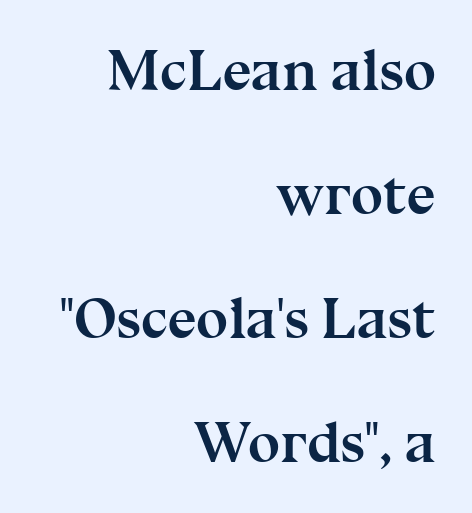
The image shows 58 px semibold serif type, upright; set right-aligned, loose line spacing (2.14x), normal letter spacing, not underlined; medium stroke contrast and a medium x-height.
